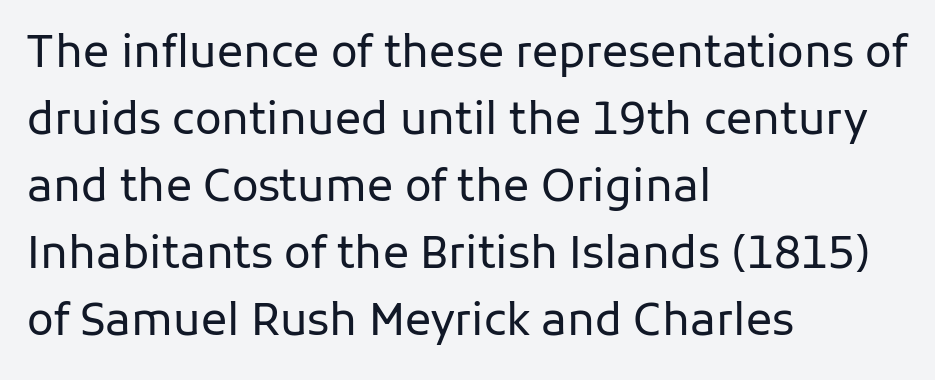
Successive baselines arrive at the customary interval. Nothing heavy about these letters — not bold at all. The rag falls on the right side of this text block. Are there feet on the stems? There aren't — it's a sans. This sample has the flowing, uneven cadence of proportional lettering.
